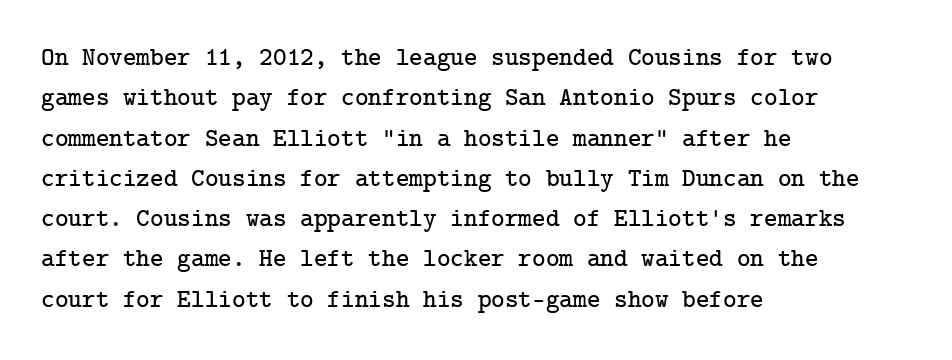
Q: Is the text italic (slanted)? A: No, it is upright.
Q: Is the text underlined? A: No.
Q: How is the paragraph aligned? A: Left-aligned.
Q: Is the spacing between letters normal or unusually wide? A: Normal.
Q: Is the spacing between lines tight, normal or loose? A: Normal.
